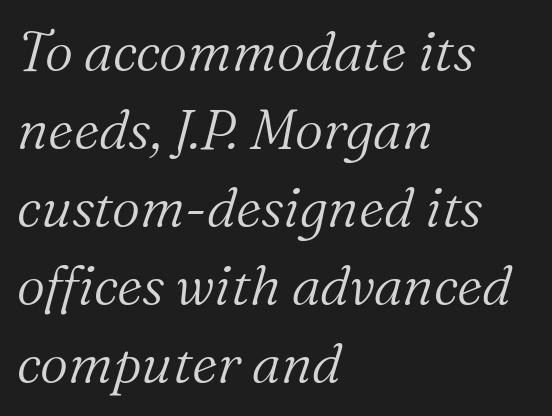
Q: Is the text bold? A: No.
Q: Is the text italic (slanted)? A: Yes, it leans right by about 16 degrees.
Q: Is the typeface a serif or a sans-serif typeface? A: Serif.
Q: Is the text underlined? A: No.
Q: How is the paragraph aligned? A: Left-aligned.
Q: Is the spacing between letters normal or unusually wide? A: Normal.
Q: Is the spacing between lines tight, normal or loose? A: Normal.
Q: Width (condensed, normal, or wide)? A: Normal.
Q: Stroke contrast? A: Medium.
Q: x-height? A: Medium.
Q: Monospaced? A: No.
